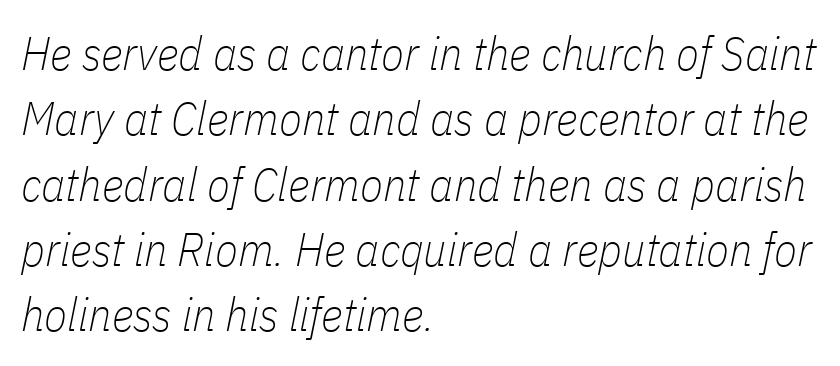
The line texture is even and compact thanks to regular tracking. Looks like regular typesetting: each glyph gets only the width it needs. A classic flush-left, rag-right setting is used for this passage. The text carries the slant typical of an italic or oblique font.
